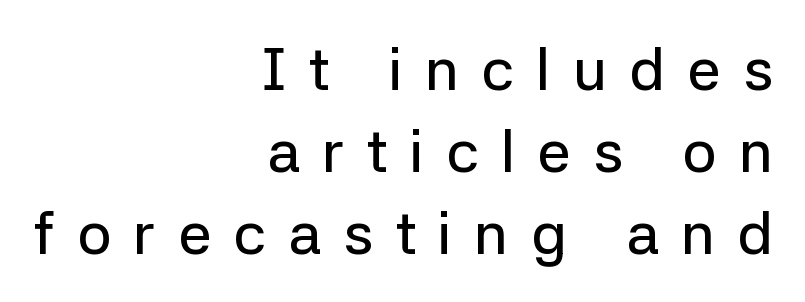
The image shows 60 px sans-serif type, upright; set right-aligned, normal line spacing (1.37x), unusually wide letter spacing (+0.37 em), not underlined; low stroke contrast and a medium x-height.
